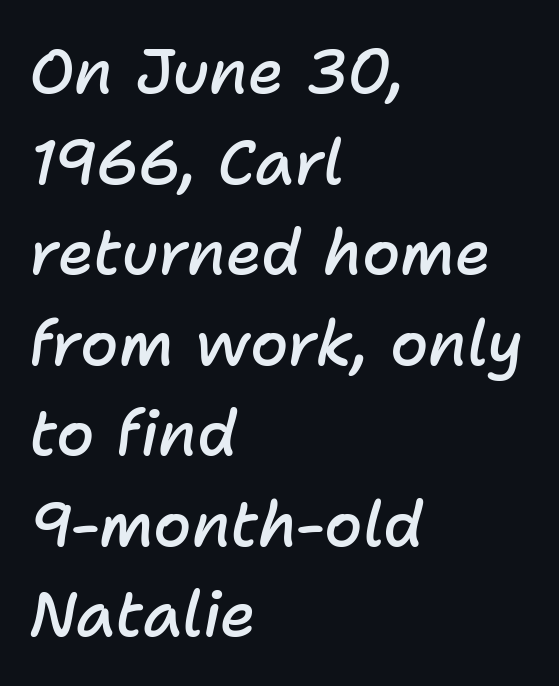
{"italic": "yes", "lean": "right", "slant_degrees": 11, "bold": "semi", "weight": "semibold", "width": "normal", "stroke_contrast": "low", "x_height": "medium", "monospaced": "no", "underline": "no", "align": "left", "line_spacing": "normal", "line_spacing_ratio": 1.46, "letter_spacing": "normal", "letter_spacing_em": 0.0, "glyph_px": 62}
